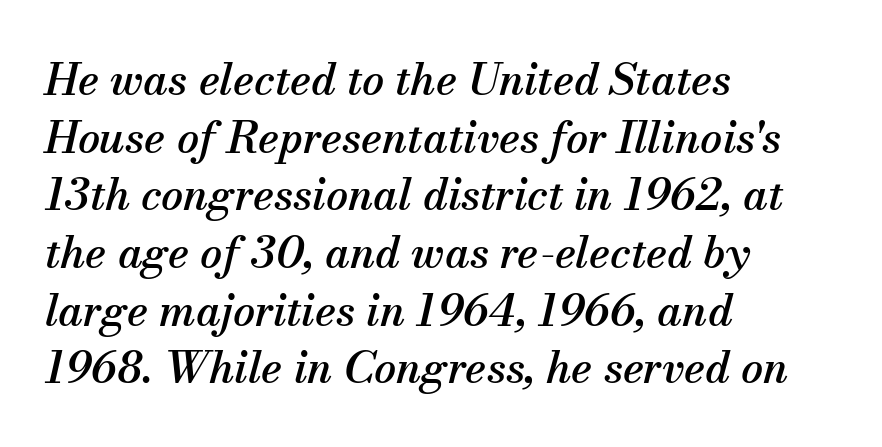
{"serif": "yes", "italic": "yes", "lean": "right", "slant_degrees": 13, "width": "normal", "stroke_contrast": "medium", "x_height": "small", "monospaced": "no", "underline": "no", "align": "left", "line_spacing": "normal", "line_spacing_ratio": 1.31, "letter_spacing": "normal", "letter_spacing_em": 0.0, "glyph_px": 44}
